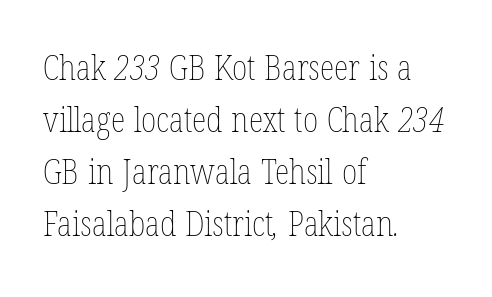
Unbolded letterforms with no extra heft. Quick note: underline off. Proportional: the letters do not fall into vertical columns. This rendering uses left alignment, leaving the right contour irregular.
